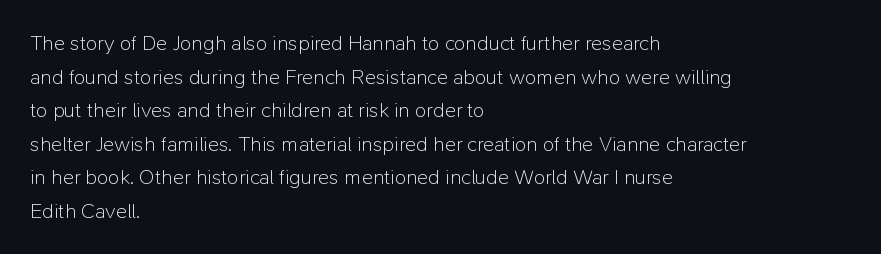
Q: Is the text bold? A: No.
Q: Is the text italic (slanted)? A: No, it is upright.
Q: Is the text underlined? A: No.
Q: How is the paragraph aligned? A: Left-aligned.
Q: Is the spacing between letters normal or unusually wide? A: Normal.
Q: Is the spacing between lines tight, normal or loose? A: Normal.
